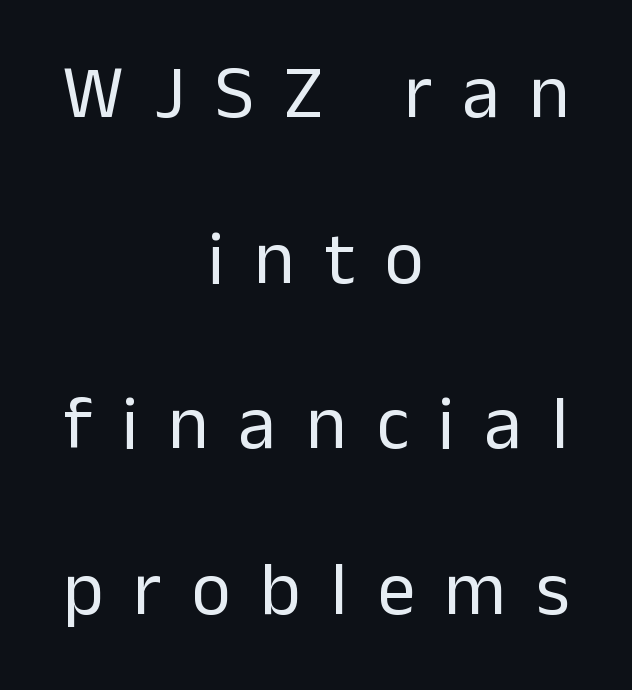
Ink coverage per letter is moderate at most. A typesetter would call this proportional, since set widths differ per character. A centered setting, common on invitations and titles, is used for this passage. Italic? Not at all — the glyphs are vertical.
